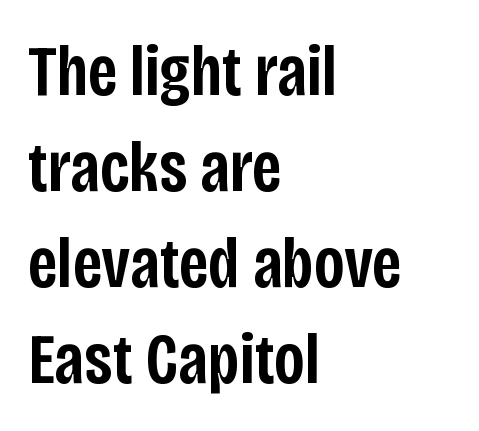
The rendering uses a semibold face; strokes are thickened but not to full bold. The type is set solid horizontally, with unmodified tracking. Line beginnings align vertically; line endings do not. The area under the type is left untouched.
